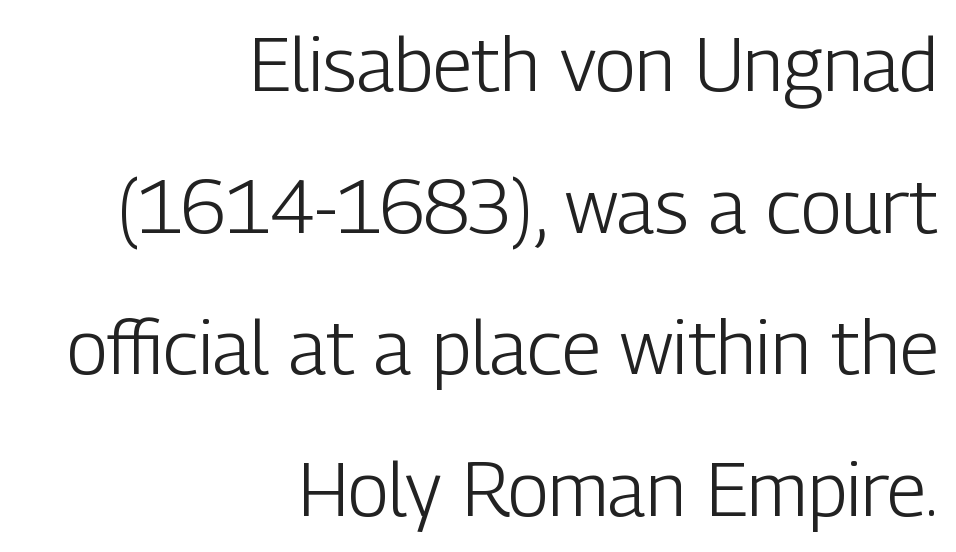
No word sits above an underline. Caption: standard tracking, unaltered. When letters stand straight like this, we call the style roman or upright. Caption: multi-line text, flush right, ragged left. No extra ink here — the face is not bold.
